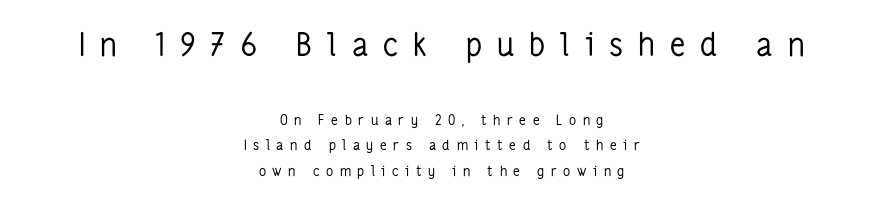
The image shows 32 px regular-weight, condensed sans-serif type, upright; set centered, line spacing 1.8x, unusually wide letter spacing (+0.47 em), not underlined; the first (top) block is 2.29x larger; low stroke contrast and a medium x-height.
